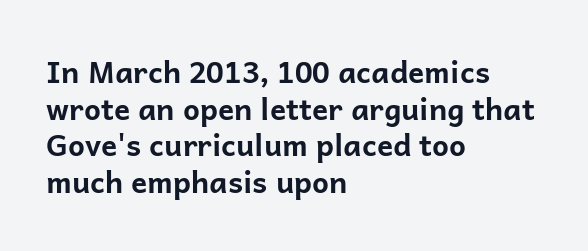
Varying glyph widths throughout — classic text-font behaviour. A classic flush-left, rag-right setting is used for this passage. You could call the tracking neutral — neither tight nor loose. The passage shown is not underscored anywhere.
